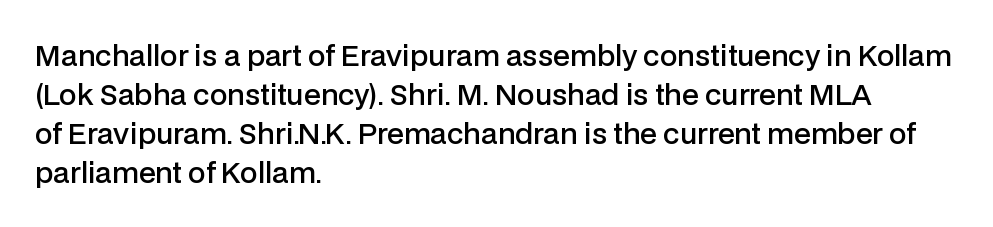
Q: Is the text bold? A: Semi-bold.
Q: Is the text italic (slanted)? A: No, it is upright.
Q: Is the typeface a serif or a sans-serif typeface? A: Sans-serif.
Q: Is the text underlined? A: No.
Q: How is the paragraph aligned? A: Left-aligned.
Q: Is the spacing between letters normal or unusually wide? A: Normal.
Q: Is the spacing between lines tight, normal or loose? A: Normal.
Q: Width (condensed, normal, or wide)? A: Normal.
Q: Stroke contrast? A: Low.
Q: x-height? A: Medium.
Q: Monospaced? A: No.
